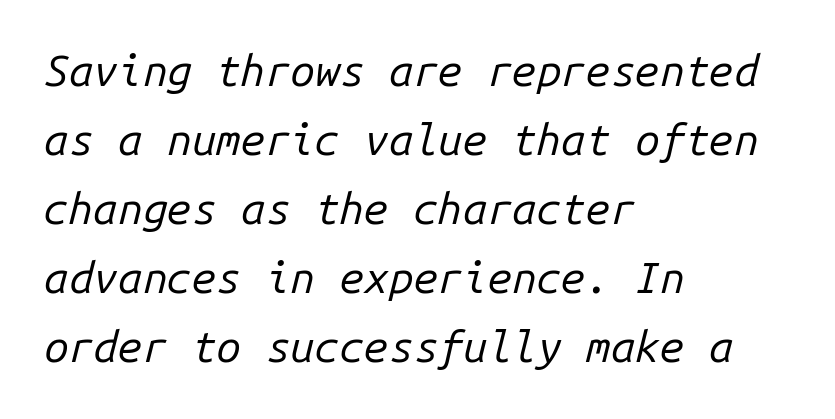
{"italic": "yes", "lean": "right", "slant_degrees": 14, "bold": "no", "weight": "regular", "width": "normal", "stroke_contrast": "low", "x_height": "medium", "monospaced": "yes", "underline": "no", "align": "left", "line_spacing": "normal", "line_spacing_ratio": 1.57, "letter_spacing": "normal", "letter_spacing_em": 0.0, "glyph_px": 44}
